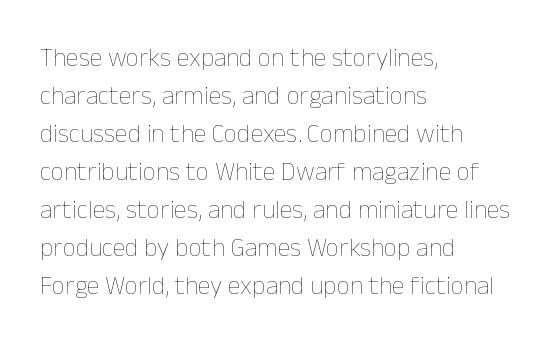
Visually the block forms a straight wall on the left and a jagged coastline on the right. Caption: standard tracking, unaltered. The type sits square on the baseline with zero lean. Weight: not bold — regular or lighter.
